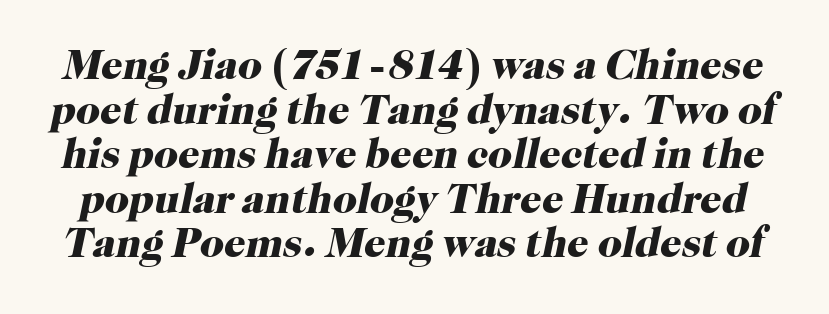
{"serif": "yes", "italic": "yes", "lean": "right", "slant_degrees": 12, "bold": "yes", "weight": "heavy", "width": "normal", "stroke_contrast": "high", "x_height": "medium", "monospaced": "no", "underline": "no", "line_spacing": "tight", "line_spacing_ratio": 1.06, "letter_spacing": "normal", "letter_spacing_em": 0.0, "glyph_px": 42}
